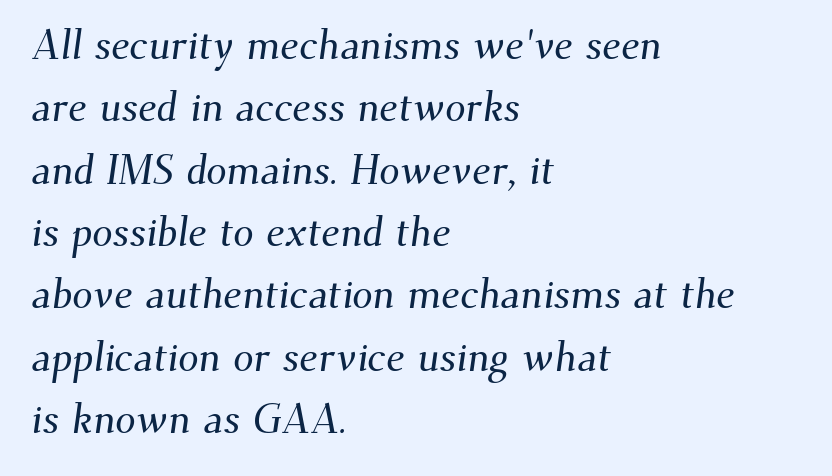
Q: Is the typeface a serif or a sans-serif typeface? A: Serif.
Q: Is the text underlined? A: No.
Q: How is the paragraph aligned? A: Left-aligned.
Q: Is the spacing between letters normal or unusually wide? A: Normal.
Q: Is the spacing between lines tight, normal or loose? A: Normal.
Q: Width (condensed, normal, or wide)? A: Normal.
Q: Stroke contrast? A: Medium.
Q: x-height? A: Small.
Q: Monospaced? A: No.
